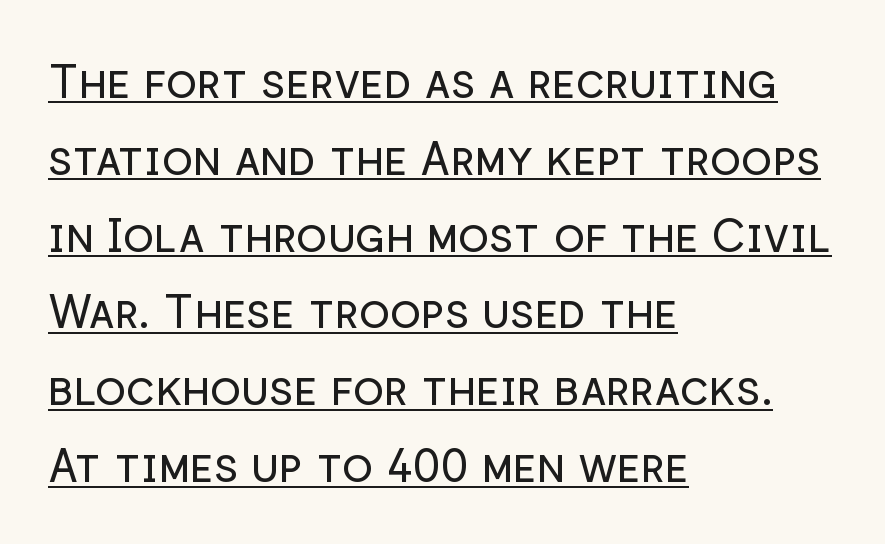
{"serif": "no", "italic": "no", "bold": "no", "weight": "regular", "width": "normal", "stroke_contrast": "low", "x_height": "medium", "monospaced": "no", "underline": "yes", "align": "left", "line_spacing": "normal", "line_spacing_ratio": 1.67, "letter_spacing": "normal", "letter_spacing_em": 0.0, "glyph_px": 46}
